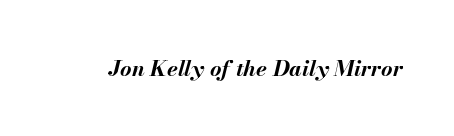
Q: Is the text bold? A: Yes.
Q: Is the text italic (slanted)? A: Yes, it leans right by about 13 degrees.
Q: Is the text underlined? A: No.
Q: Is the spacing between letters normal or unusually wide? A: Normal.
